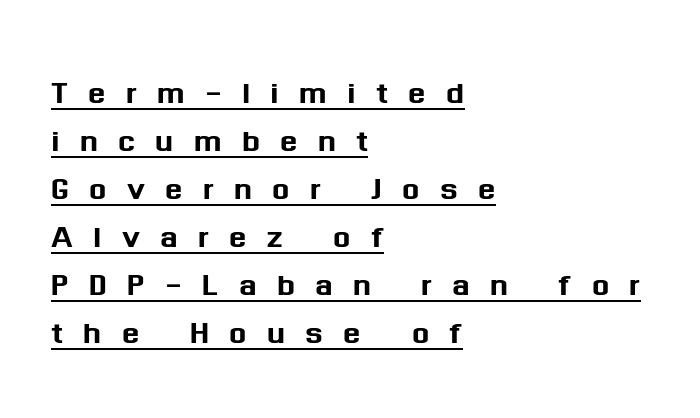
Q: Is the text italic (slanted)? A: No, it is upright.
Q: Is the typeface a serif or a sans-serif typeface? A: Sans-serif.
Q: Is the text underlined? A: Yes.
Q: How is the paragraph aligned? A: Left-aligned.
Q: Is the spacing between letters normal or unusually wide? A: Unusually wide.
Q: Width (condensed, normal, or wide)? A: Normal.
Q: Stroke contrast? A: Medium.
Q: x-height? A: Medium.
Q: Monospaced? A: No.
